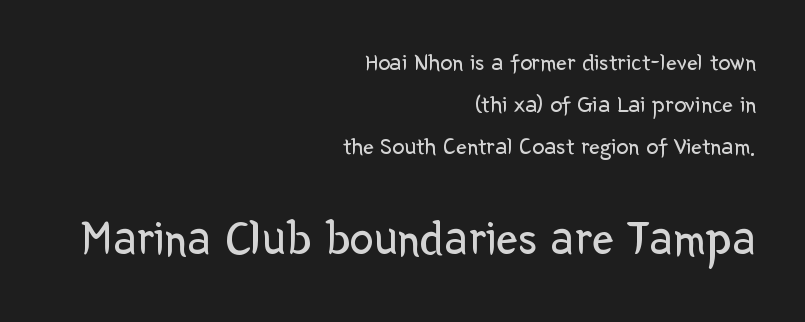
Q: Is the text bold? A: No.
Q: Is the text italic (slanted)? A: No, it is upright.
Q: Is the typeface a serif or a sans-serif typeface? A: Sans-serif.
Q: Is the text underlined? A: No.
Q: How is the paragraph aligned? A: Right-aligned.
Q: Is the spacing between letters normal or unusually wide? A: Normal.
Q: Which block of text is set in a larger size, the first (top) or the second (bottom)? A: The second (bottom) one.
Q: Width (condensed, normal, or wide)? A: Normal.
Q: Stroke contrast? A: Low.
Q: x-height? A: Medium.
Q: Monospaced? A: No.
